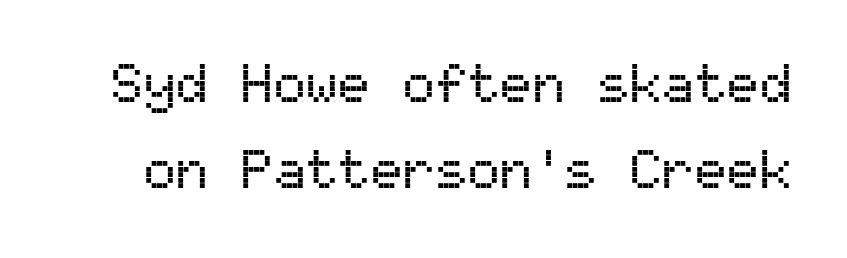
{"serif": "no", "italic": "no", "width": "normal", "stroke_contrast": "medium", "x_height": "medium", "monospaced": "yes", "underline": "no", "line_spacing": "normal", "line_spacing_ratio": 1.59, "letter_spacing": "normal", "letter_spacing_em": 0.0, "glyph_px": 54}
